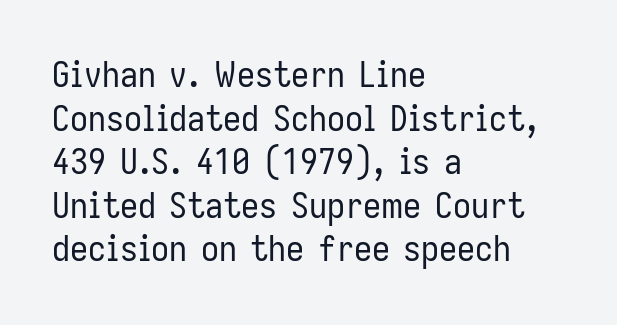
{"serif": "no", "italic": "no", "bold": "no", "weight": "regular", "width": "condensed", "stroke_contrast": "low", "x_height": "medium", "monospaced": "no", "underline": "no", "align": "left", "line_spacing_ratio": 1.21, "letter_spacing": "normal", "letter_spacing_em": 0.0, "glyph_px": 36}
